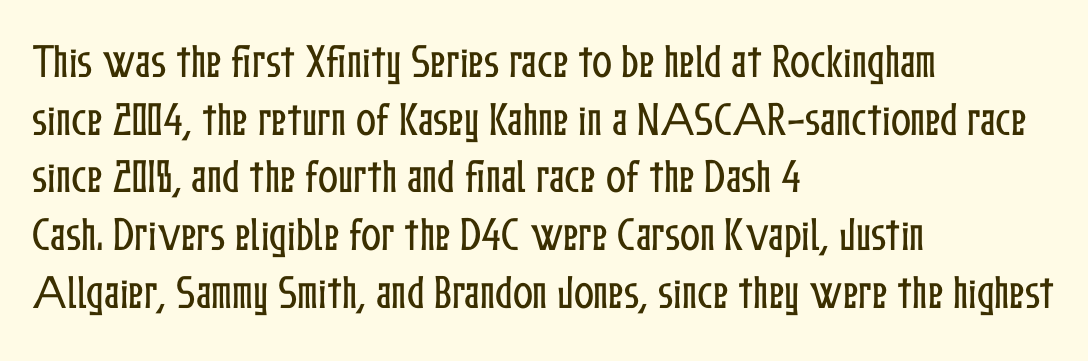
The image shows 37 px condensed type, upright; set left-aligned, normal line spacing (1.56x), normal letter spacing, not underlined; low stroke contrast and a medium x-height.
